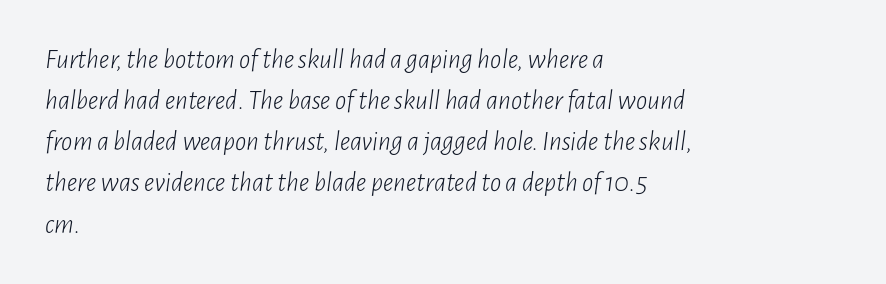
The designer left line spacing at the default. Character widths vary here, with narrow letters taking less room than wide ones. The glyphs look as if they've been sheared to an angle. The type is set solid horizontally, with unmodified tracking.
